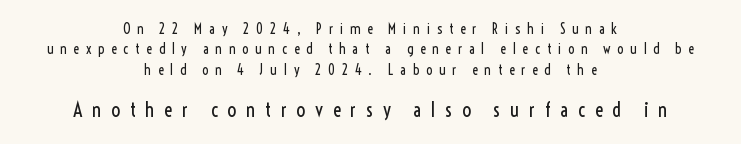
A normal amount of white space separates one row of letters from the next. The letters stand straight up with perfectly vertical stems. The passage shown is not underscored anywhere. Ink coverage per letter is moderate at most. If you squint, the bottom block still reads clearly — it's the larger of the two. Both edges are ragged and mirror each other, which tells us the setting is centered.
